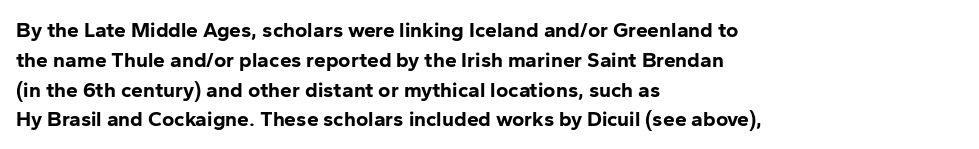
Q: Is the text bold? A: Yes.
Q: Is the text italic (slanted)? A: No, it is upright.
Q: Is the text underlined? A: No.
Q: How is the paragraph aligned? A: Left-aligned.
Q: Is the spacing between letters normal or unusually wide? A: Normal.
Q: Is the spacing between lines tight, normal or loose? A: Normal.
